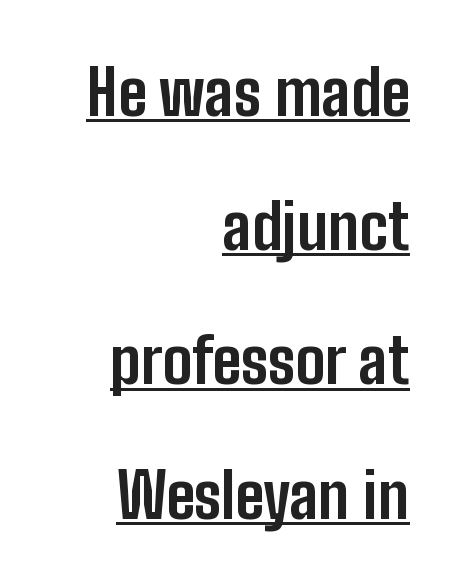
Inter-character spacing is left at the font's built-in metrics. A typesetter would call this proportional, since set widths differ per character. Decoration check: the copy is underlined. Does the leading feel generous? Absolutely, it's lavish.
